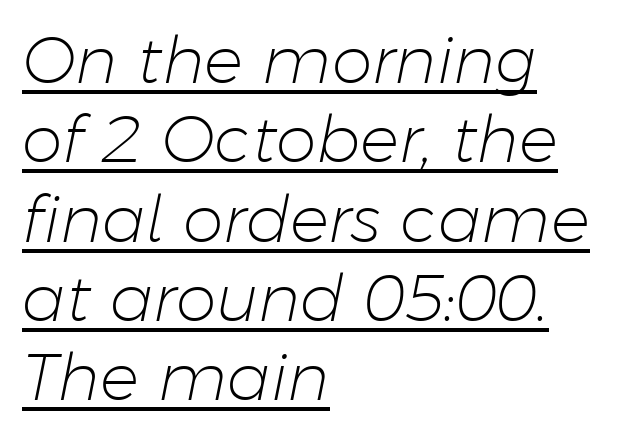
Is the block centered? No — it sits flush against the left margin. Between one letter and the next there's only the usual sliver of space. Do the characters align in a grid? No, the font is proportional. Descenders here cross a horizontal rule under the line. Summary of weight: not heavy and not bold.
